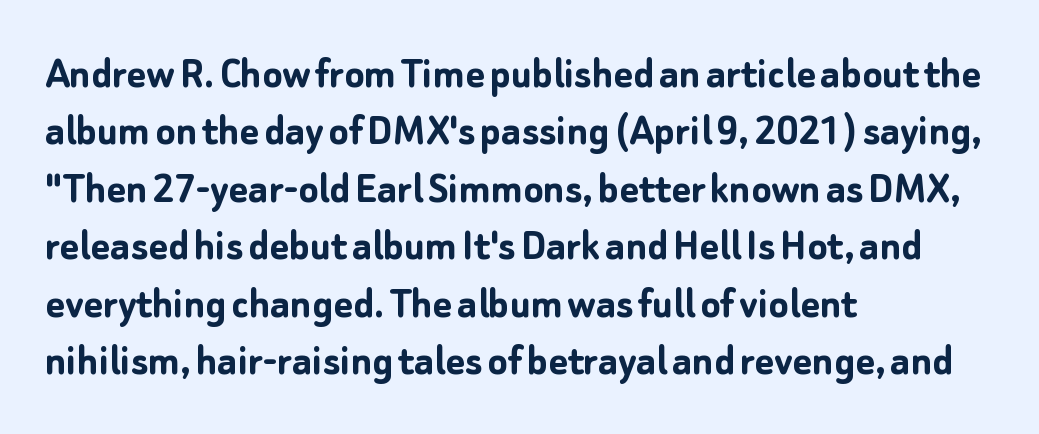
The image shows 46 px semibold sans-serif type, upright; set left-aligned, normal line spacing (1.25x), normal letter spacing, not underlined; low stroke contrast and a medium x-height.
